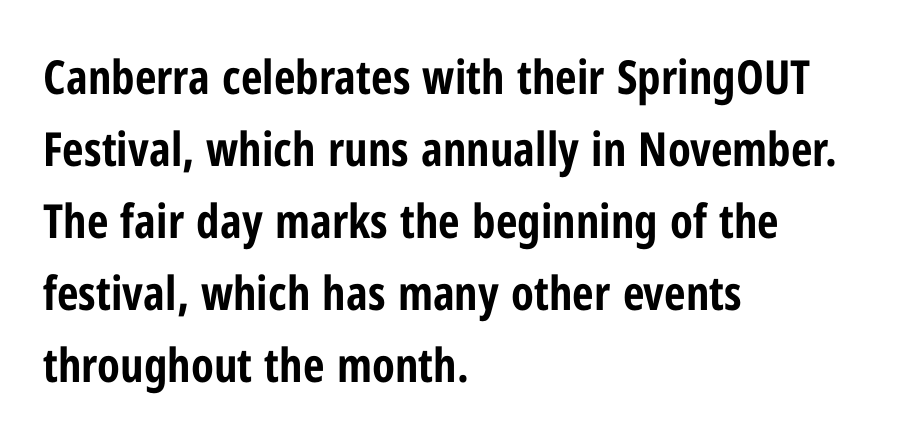
Each letter keeps its own natural width here, so spacing adapts to shape. A roman cut, with each character standing at attention. Letter spacing: default. Beneath every word, the page is bare.
